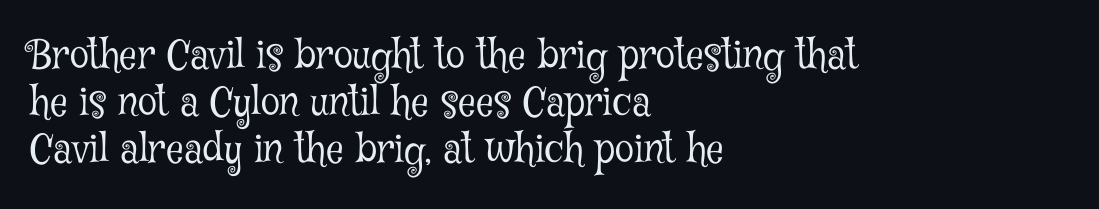
The area under the type is left untouched. Unlike italic type, these characters show no tilt at all. A classic flush-left, rag-right setting is used for this passage. I'd call this a serif setting — the letters wear small feet. Characters follow at the spacing the type designer built in. On a weight scale, this lands at 450 or below.
